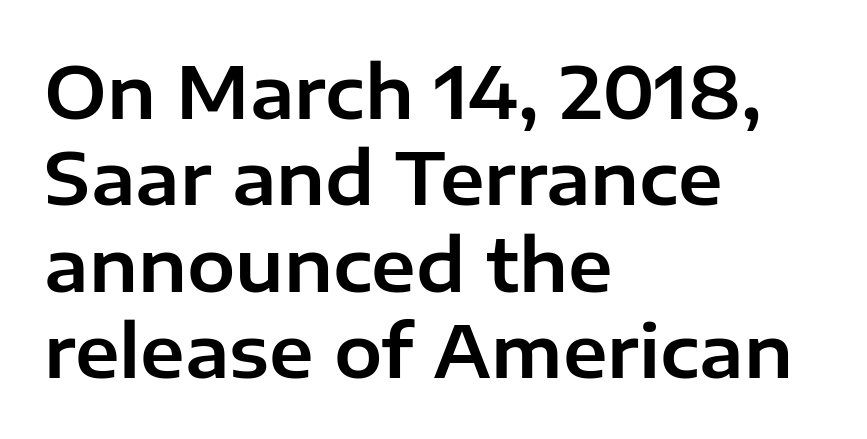
The image shows 72 px sans-serif type, upright; set left-aligned, line spacing 1.2x, normal letter spacing, not underlined; low stroke contrast and a medium x-height.
